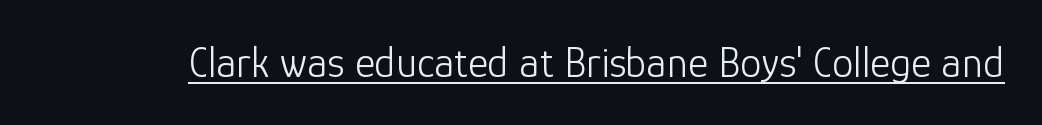
The rendering keeps characters at their native spacing. Proportional: the letters do not fall into vertical columns. The typeface chosen for these lines omits serifs. The passage shown is underscored from start to finish.
